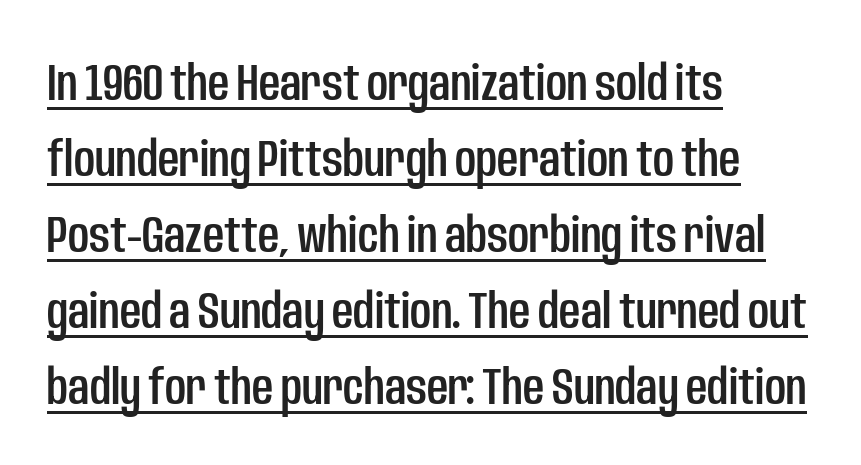
Q: Is the text italic (slanted)? A: No, it is upright.
Q: Is the typeface a serif or a sans-serif typeface? A: Sans-serif.
Q: Is the text underlined? A: Yes.
Q: How is the paragraph aligned? A: Left-aligned.
Q: Is the spacing between letters normal or unusually wide? A: Normal.
Q: Is the spacing between lines tight, normal or loose? A: Normal.
Q: Width (condensed, normal, or wide)? A: Condensed.
Q: Stroke contrast? A: Low.
Q: x-height? A: Large.
Q: Monospaced? A: No.
